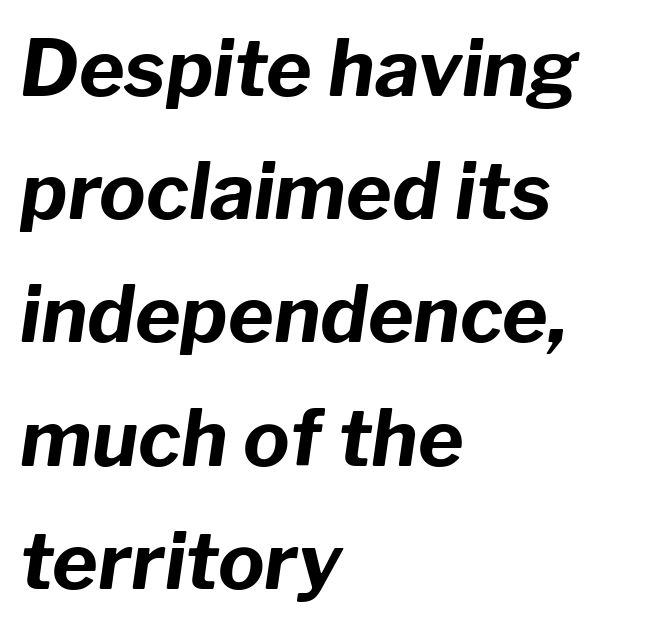
Inter-character spacing is left at the font's built-in metrics. Do the characters align in a grid? No, the font is proportional. Successive baselines arrive at the customary interval. Characters are canted at an angle relative to the baseline's perpendicular.
